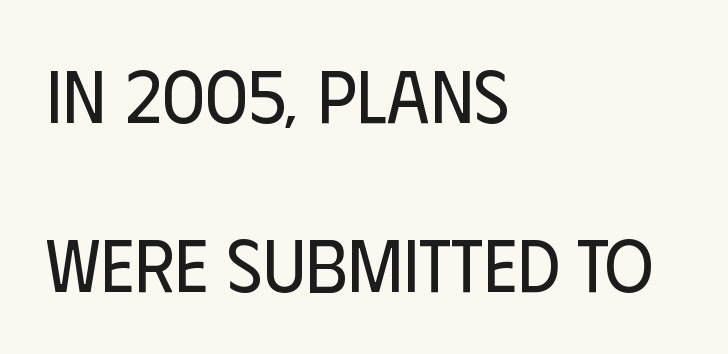
{"serif": "no", "italic": "no", "bold": "no", "weight": "regular", "width": "condensed", "stroke_contrast": "low", "x_height": "large", "monospaced": "no", "underline": "no", "align": "left", "line_spacing": "loose", "line_spacing_ratio": 2.26, "letter_spacing": "normal", "letter_spacing_em": 0.0, "glyph_px": 75}
